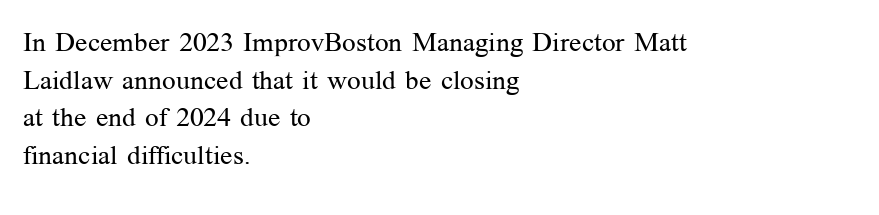
Q: Is the text bold? A: No.
Q: Is the text italic (slanted)? A: No, it is upright.
Q: Is the text underlined? A: No.
Q: How is the paragraph aligned? A: Left-aligned.
Q: Is the spacing between letters normal or unusually wide? A: Normal.
Q: Is the spacing between lines tight, normal or loose? A: Normal.
